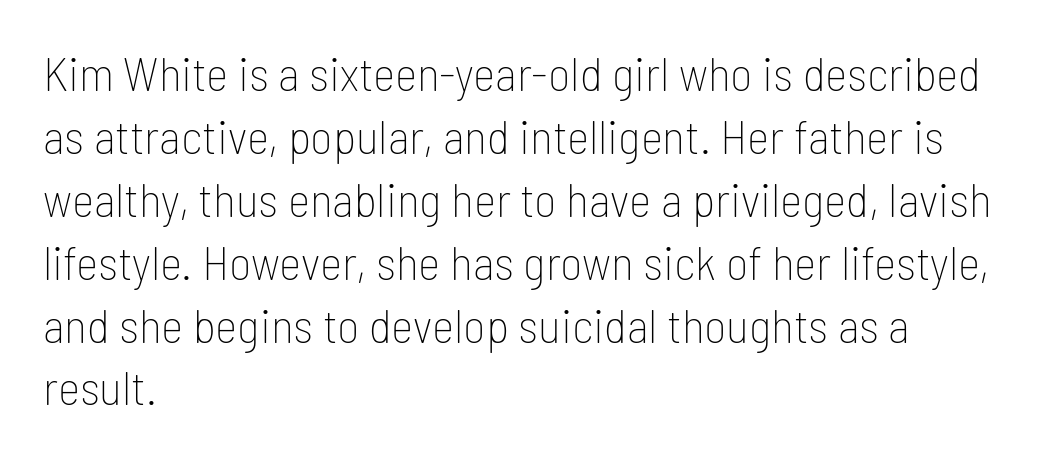
The image shows 48 px thin, condensed sans-serif type, upright; set left-aligned, normal line spacing (1.31x), normal letter spacing, not underlined; low stroke contrast and a medium x-height.
